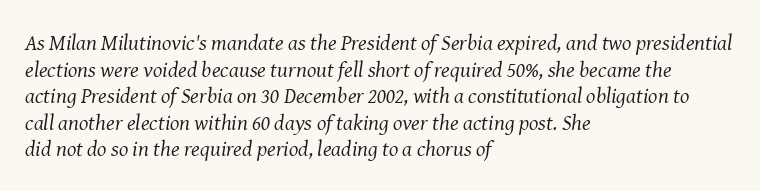
The image shows 22 px text type, italic (leaning right); set left-aligned, line spacing 1.21x, normal letter spacing, not underlined.
